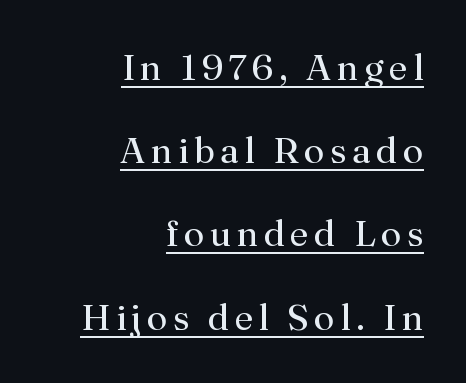
{"serif": "yes", "italic": "no", "bold": "no", "weight": "regular", "width": "normal", "stroke_contrast": "medium", "x_height": "small", "monospaced": "no", "underline": "yes", "align": "right", "line_spacing": "loose", "line_spacing_ratio": 2.25, "glyph_px": 37}
